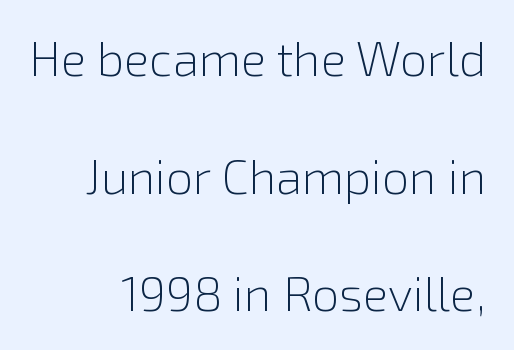
A typesetter would call this zero additional tracking. A light-to-regular cut is what we see here. Proportional: the letters do not fall into vertical columns. Quick note: not italic, upright. The setting favours the right margin, as signatures and pull-quotes sometimes do.
